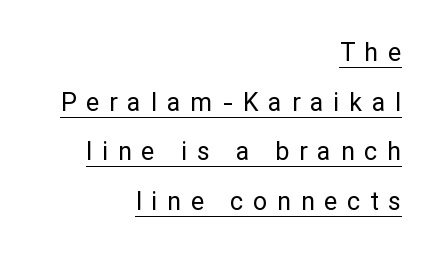
{"italic": "no", "bold": "no", "underline": "yes", "align": "right", "line_spacing": "loose", "line_spacing_ratio": 1.99, "letter_spacing": "wide", "letter_spacing_em": 0.39, "glyph_px": 25}
